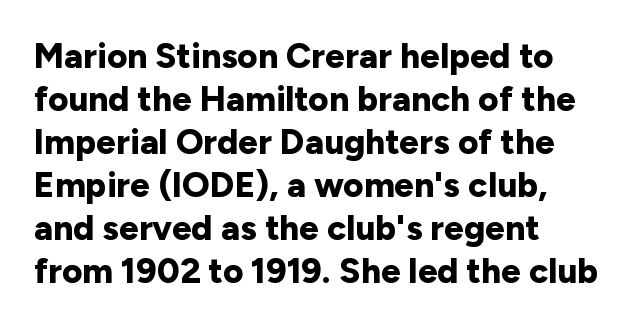
{"serif": "no", "italic": "no", "bold": "yes", "weight": "bold", "width": "normal", "stroke_contrast": "low", "x_height": "medium", "monospaced": "no", "underline": "no", "align": "left", "line_spacing_ratio": 1.23, "letter_spacing": "normal", "letter_spacing_em": 0.0, "glyph_px": 35}
